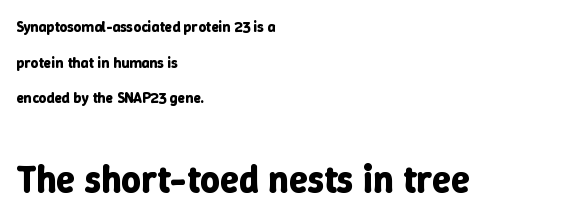
{"italic": "no", "bold": "yes", "weight": "bold", "width": "normal", "stroke_contrast": "low", "x_height": "medium", "monospaced": "no", "underline": "no", "align": "left", "line_spacing": "loose", "line_spacing_ratio": 2.38, "letter_spacing": "normal", "letter_spacing_em": 0.0, "larger_block": "second", "size_ratio": 2.53, "glyph_px": 38}
